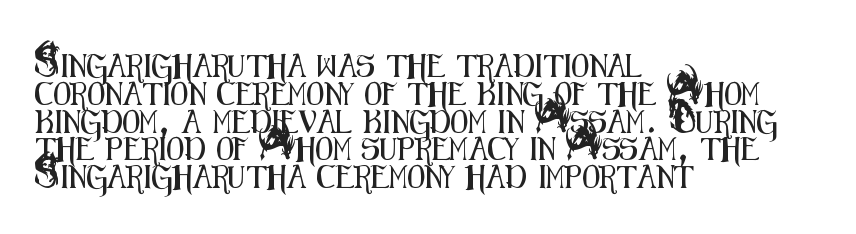
Q: Is the text italic (slanted)? A: No, it is upright.
Q: Is the text underlined? A: No.
Q: How is the paragraph aligned? A: Left-aligned.
Q: Is the spacing between letters normal or unusually wide? A: Normal.
